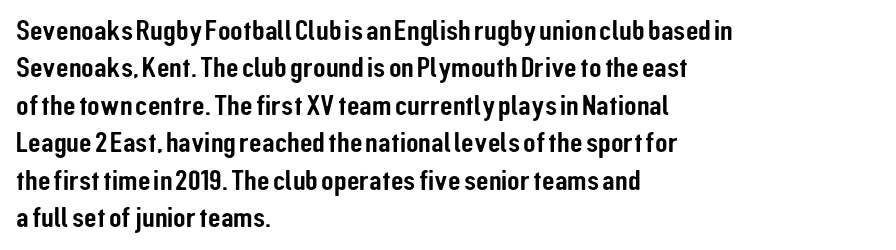
The image shows 29 px condensed sans-serif type, upright; set left-aligned, normal line spacing (1.29x), normal letter spacing, not underlined; low stroke contrast and a medium x-height.
